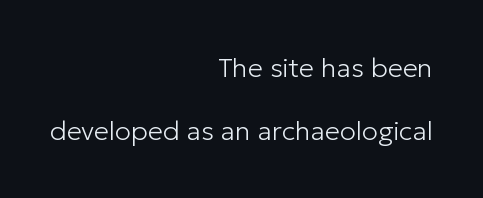
Designer's note — italics off, roman on. The designer dialed line spacing up above the default. Observe the ordinary spacing: letters are neighbours, not strangers. No chunkiness to these letters — they're not bold. Which margin do the lines hug? The right one — the left edge is uneven. Type without underlining.
